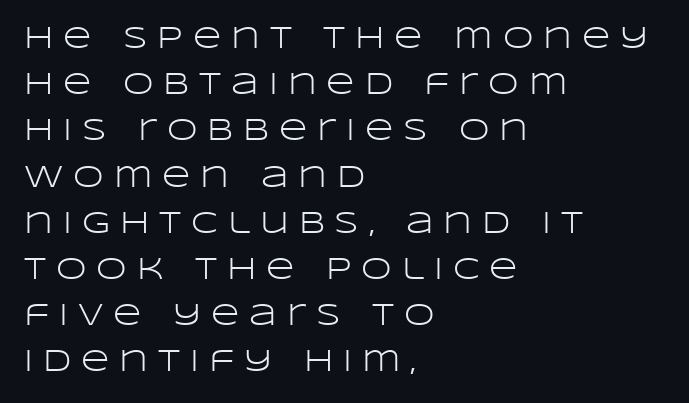
In terms of letterform style, serifs are entirely absent. Which margin do the lines hug? The left one — the right edge is uneven. This reads as an unemphasized weight, regular at the heaviest. These lines sit exactly where default settings would place them. Is there any slant? The stems are plumb. The line texture is sparse and dotted thanks to wide tracking.
